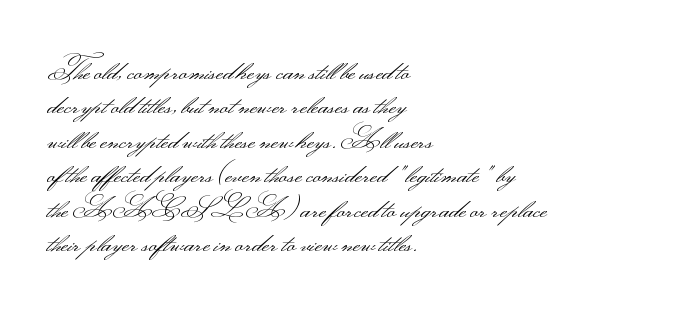
{"serif": "no", "bold": "no", "weight": "light", "width": "wide", "stroke_contrast": "medium", "monospaced": "no", "underline": "no", "align": "left", "line_spacing_ratio": 1.23, "letter_spacing": "normal", "letter_spacing_em": 0.0, "glyph_px": 28}
